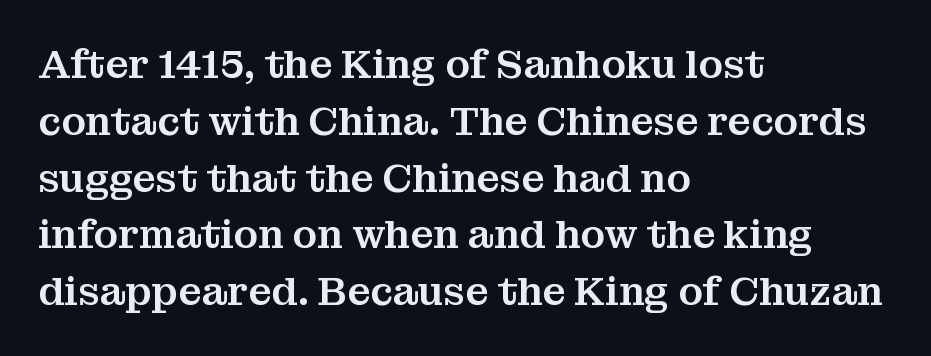
The image shows 40 px serif type, upright; set left-aligned, normal line spacing (1.42x), normal letter spacing, not underlined; medium stroke contrast and a medium x-height.
